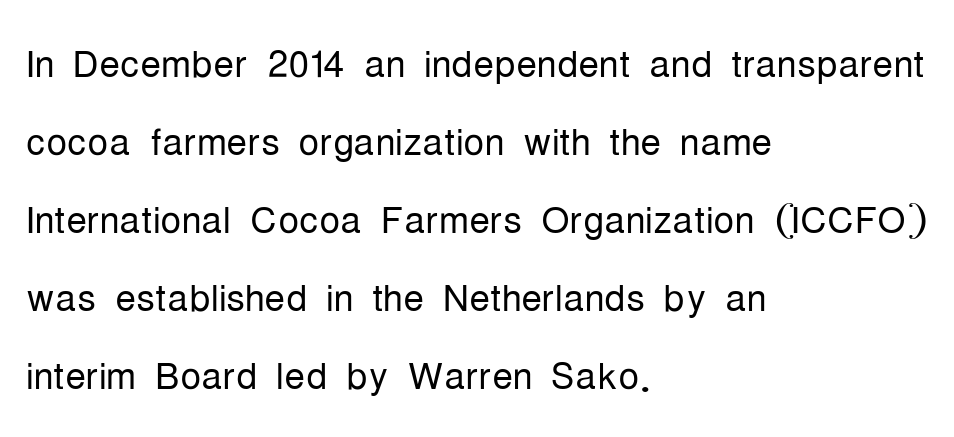
The image shows 52 px light, condensed sans-serif type, upright; set left-aligned, normal line spacing (1.5x), normal letter spacing, not underlined; low stroke contrast and a medium x-height.
